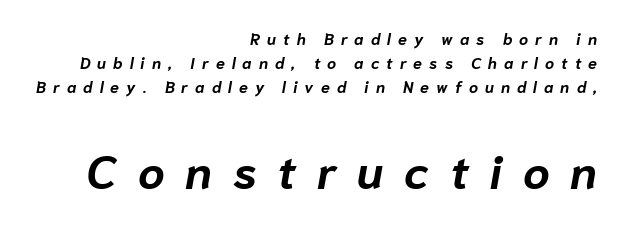
The image shows 47 px bold type, italic (leaning right); set right-aligned, normal line spacing (1.5x), unusually wide letter spacing (+0.44 em), not underlined; the second (bottom) block is 2.94x larger; low stroke contrast and a medium x-height.
